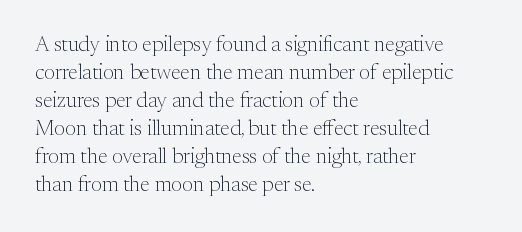
The image shows 21 px text type, upright; set left-aligned, normal line spacing (1.33x), normal letter spacing, not underlined.
